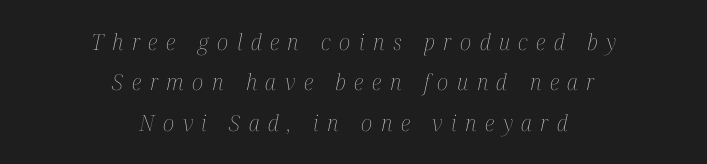
Posture: slanted. The text block is weighted toward neither margin, spreading evenly from the middle. Is the stroke heavy? The answer is a plain regular-or-lighter. Words float on clear page, feet unadorned.
